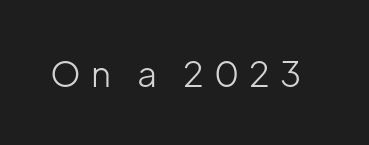
Q: Is the text bold? A: No.
Q: Is the text italic (slanted)? A: No, it is upright.
Q: Is the typeface a serif or a sans-serif typeface? A: Sans-serif.
Q: Is the text underlined? A: No.
Q: Is the spacing between letters normal or unusually wide? A: Unusually wide.
Q: Width (condensed, normal, or wide)? A: Normal.
Q: Stroke contrast? A: Low.
Q: x-height? A: Medium.
Q: Monospaced? A: No.
